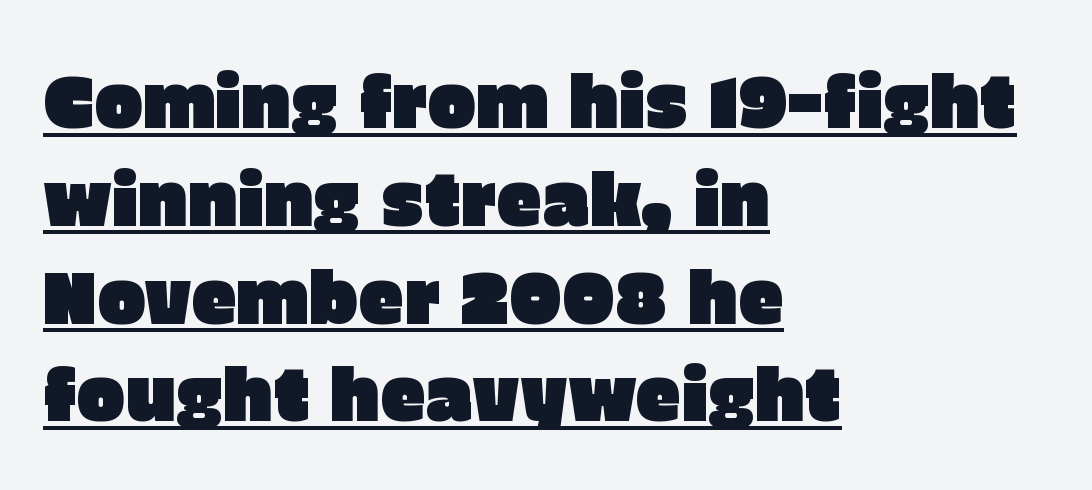
The image shows 73 px sans-serif type, upright; set left-aligned, normal line spacing (1.34x), normal letter spacing, underlined; low stroke contrast and a large x-height.
